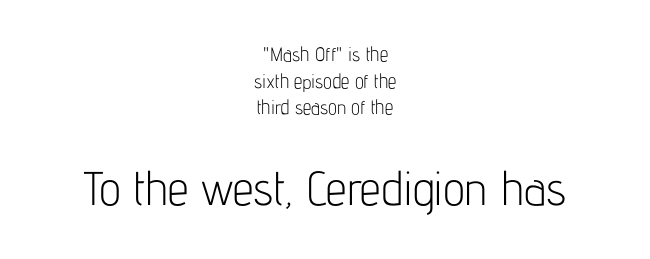
Q: Is the text bold? A: No.
Q: Is the text italic (slanted)? A: No, it is upright.
Q: Is the typeface a serif or a sans-serif typeface? A: Sans-serif.
Q: Is the text underlined? A: No.
Q: How is the paragraph aligned? A: Centered.
Q: Is the spacing between letters normal or unusually wide? A: Normal.
Q: Is the spacing between lines tight, normal or loose? A: Normal.
Q: Which block of text is set in a larger size, the first (top) or the second (bottom)? A: The second (bottom) one.
Q: Width (condensed, normal, or wide)? A: Condensed.
Q: Stroke contrast? A: Low.
Q: x-height? A: Medium.
Q: Monospaced? A: No.
